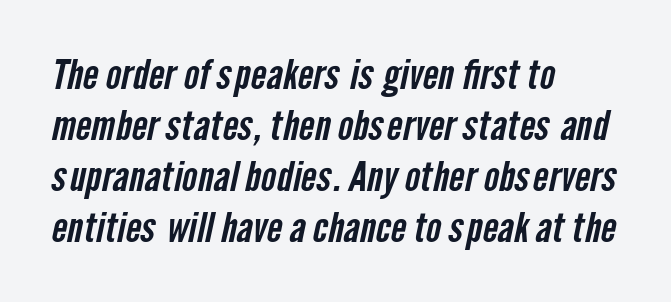
{"serif": "no", "width": "condensed", "stroke_contrast": "low", "x_height": "medium", "monospaced": "no", "underline": "no", "align": "left", "line_spacing_ratio": 1.24, "letter_spacing": "normal", "letter_spacing_em": 0.0, "glyph_px": 41}
